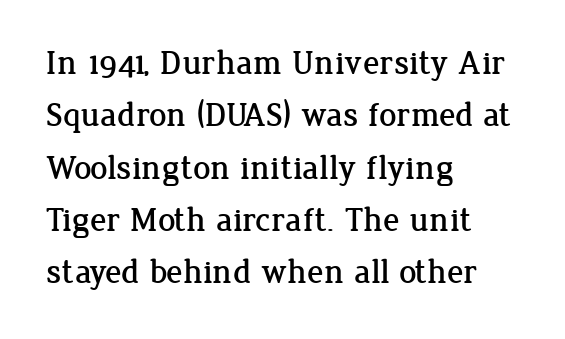
Q: Is the text italic (slanted)? A: No, it is upright.
Q: Is the typeface a serif or a sans-serif typeface? A: Serif.
Q: Is the text underlined? A: No.
Q: How is the paragraph aligned? A: Left-aligned.
Q: Is the spacing between letters normal or unusually wide? A: Normal.
Q: Is the spacing between lines tight, normal or loose? A: Normal.
Q: Width (condensed, normal, or wide)? A: Normal.
Q: Stroke contrast? A: Low.
Q: x-height? A: Medium.
Q: Monospaced? A: No.
